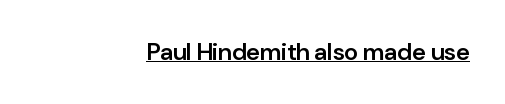
Q: Is the text bold? A: Semi-bold.
Q: Is the text italic (slanted)? A: No, it is upright.
Q: Is the text underlined? A: Yes.
Q: How is the paragraph aligned? A: Right-aligned.
Q: Is the spacing between letters normal or unusually wide? A: Normal.
